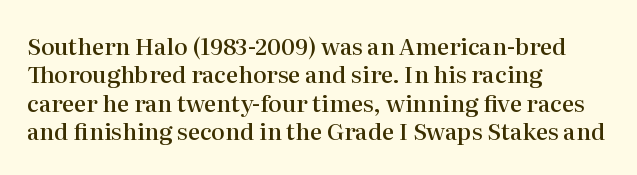
Is the letter spacing exaggerated? No — it looks like the ordinary default. Do the letters lean? They stand straight. Is the type bold? Partly — it's a semibold, heavier than regular but not fully bold. Lines of text with bare space underneath. The text block is weighted toward the left margin, trailing off unevenly rightward.
